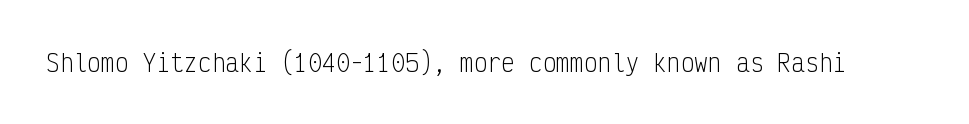
Q: Is the text bold? A: No.
Q: Is the text italic (slanted)? A: No, it is upright.
Q: Is the text underlined? A: No.
Q: Is the spacing between letters normal or unusually wide? A: Normal.
